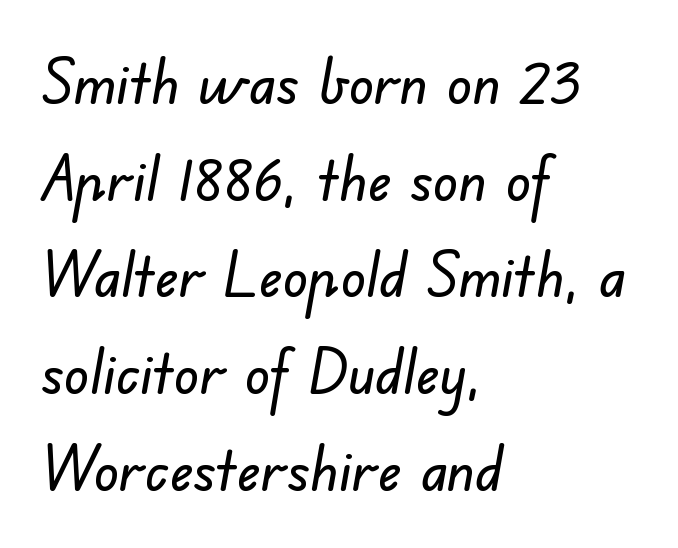
Q: Is the typeface a serif or a sans-serif typeface? A: Sans-serif.
Q: Is the text underlined? A: No.
Q: How is the paragraph aligned? A: Left-aligned.
Q: Is the spacing between letters normal or unusually wide? A: Normal.
Q: Is the spacing between lines tight, normal or loose? A: Normal.
Q: Width (condensed, normal, or wide)? A: Normal.
Q: Stroke contrast? A: Low.
Q: x-height? A: Small.
Q: Monospaced? A: No.
